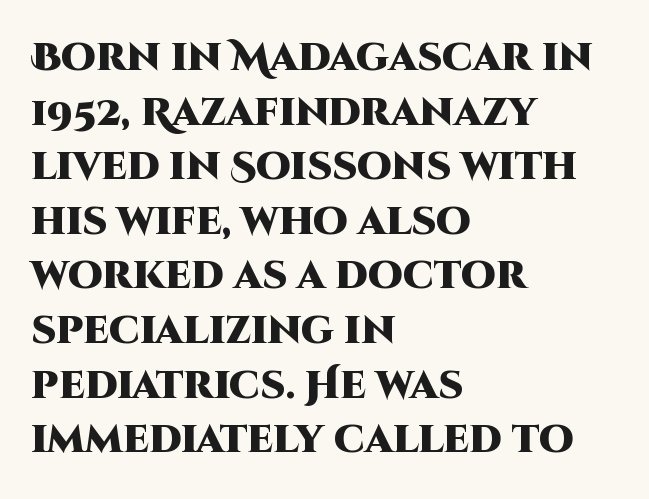
Q: Is the text bold? A: Yes.
Q: Is the text italic (slanted)? A: No, it is upright.
Q: Is the typeface a serif or a sans-serif typeface? A: Sans-serif.
Q: Is the text underlined? A: No.
Q: How is the paragraph aligned? A: Left-aligned.
Q: Is the spacing between letters normal or unusually wide? A: Normal.
Q: Is the spacing between lines tight, normal or loose? A: Normal.
Q: Width (condensed, normal, or wide)? A: Normal.
Q: Stroke contrast? A: High.
Q: x-height? A: Large.
Q: Monospaced? A: No.
